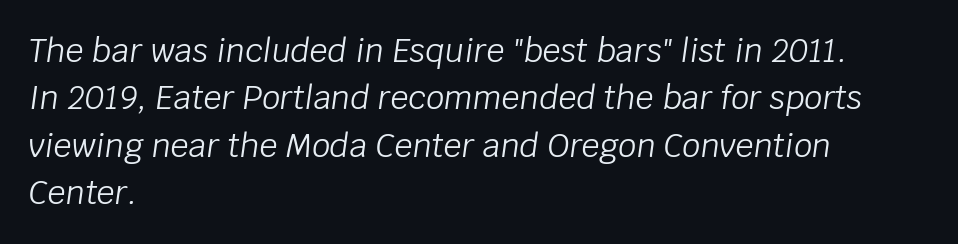
The image shows 32 px light type, italic (leaning right); set left-aligned, normal line spacing (1.48x), normal letter spacing, not underlined; low stroke contrast and a large x-height.
